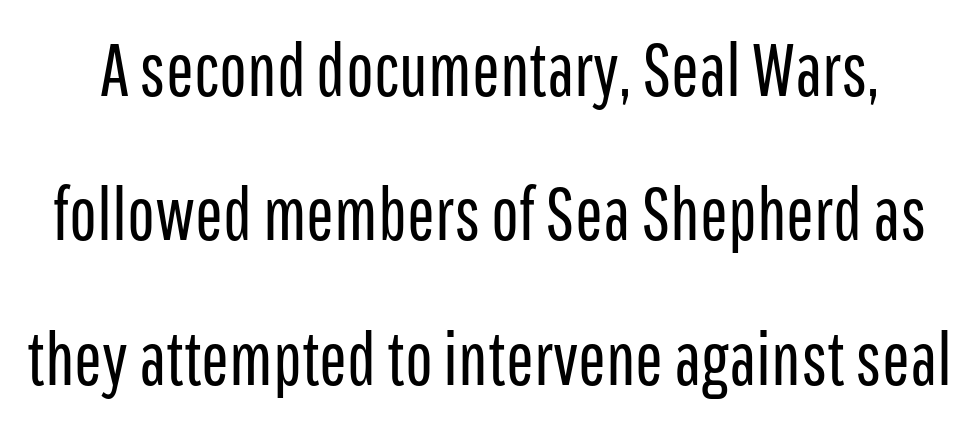
Think of a printed novel: that variable character pitch is what you see here. Words float on clear page, feet unadorned. Style check: upright. Counters stay open thanks to moderate or lighter strokes. Each new line begins a long way beneath the previous one.
